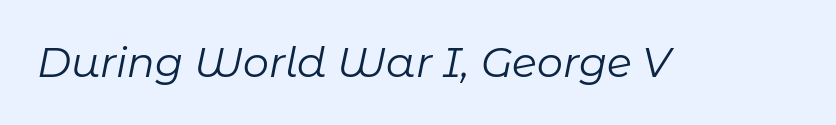
The image shows 41 px regular-weight type, italic (leaning right); set normal letter spacing, not underlined; low stroke contrast and a medium x-height.
